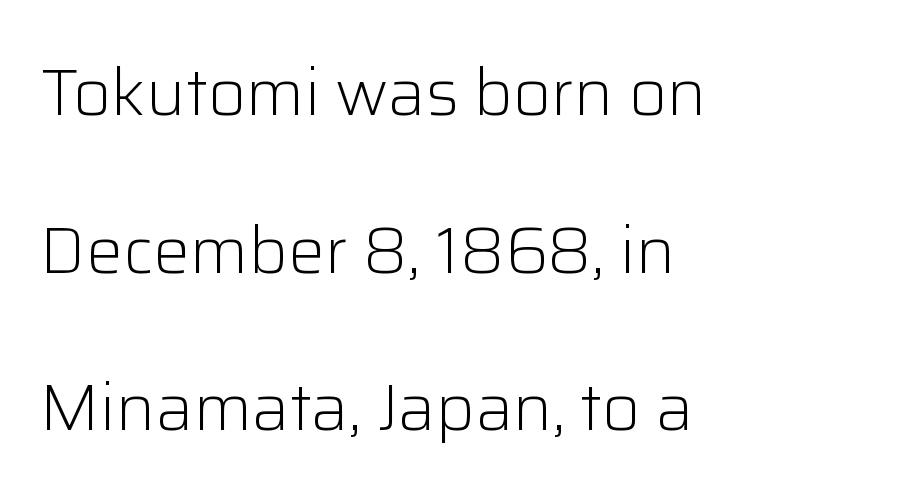
Interline gaps are noticeably wide in this sample. The characters display no serif detailing; their extremities are plain. The rag falls on the right side of this text block. It's the straight-up-and-down kind of type. A quiet, ordinary-to-light weight characterises the typeface.
